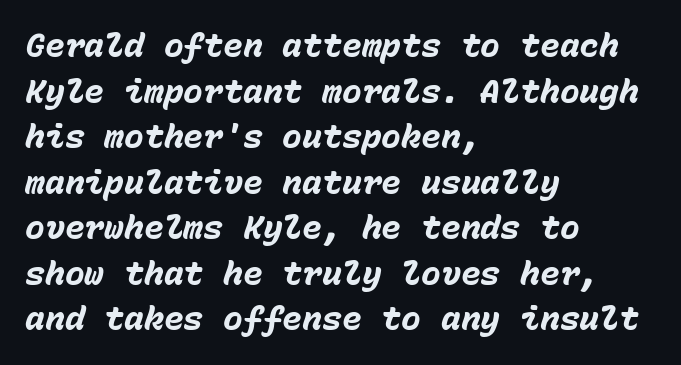
{"italic": "yes", "lean": "right", "slant_degrees": 15, "bold": "yes", "weight": "heavy", "width": "normal", "stroke_contrast": "low", "x_height": "medium", "monospaced": "yes", "underline": "no", "align": "left", "line_spacing": "normal", "line_spacing_ratio": 1.38, "letter_spacing": "normal", "letter_spacing_em": 0.0, "glyph_px": 33}
